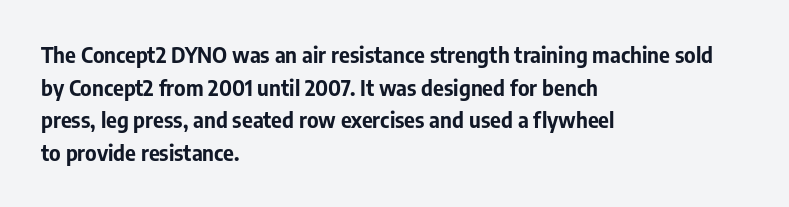
Q: Is the text bold? A: Yes.
Q: Is the text italic (slanted)? A: No, it is upright.
Q: Is the text underlined? A: No.
Q: How is the paragraph aligned? A: Left-aligned.
Q: Is the spacing between letters normal or unusually wide? A: Normal.
Q: Is the spacing between lines tight, normal or loose? A: Normal.
